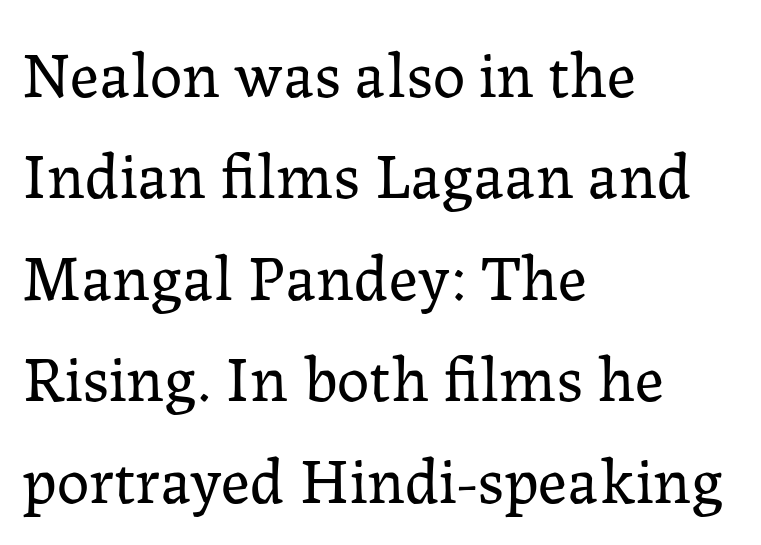
{"serif": "yes", "italic": "no", "bold": "no", "weight": "regular", "width": "normal", "stroke_contrast": "low", "x_height": "medium", "monospaced": "no", "underline": "no", "align": "left", "line_spacing": "normal", "line_spacing_ratio": 1.56, "letter_spacing": "normal", "letter_spacing_em": 0.0, "glyph_px": 65}
